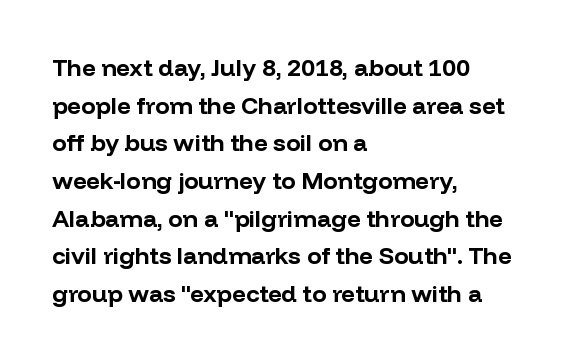
{"italic": "no", "bold": "yes", "underline": "no", "align": "left", "line_spacing": "normal", "line_spacing_ratio": 1.57, "letter_spacing": "normal", "letter_spacing_em": 0.0, "glyph_px": 24}
